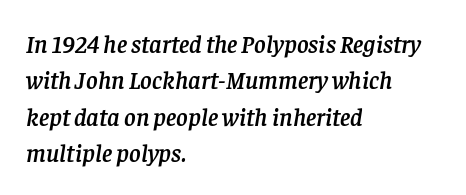
The image shows 25 px text type, italic (leaning right); set left-aligned, normal line spacing (1.46x), normal letter spacing, not underlined.
